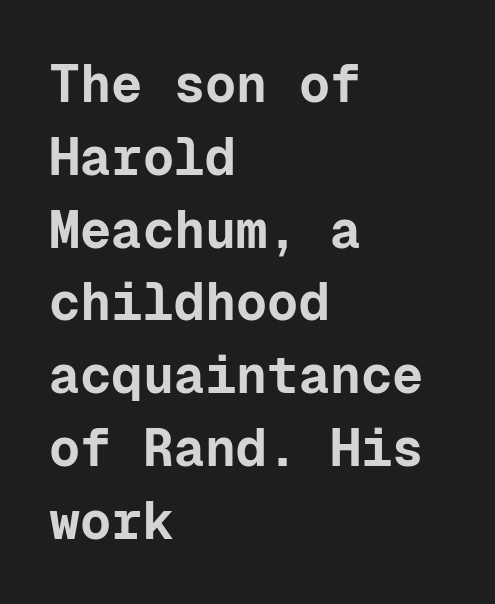
Q: Is the text bold? A: Yes.
Q: Is the text italic (slanted)? A: No, it is upright.
Q: Is the typeface a serif or a sans-serif typeface? A: Sans-serif.
Q: Is the text underlined? A: No.
Q: How is the paragraph aligned? A: Left-aligned.
Q: Is the spacing between letters normal or unusually wide? A: Normal.
Q: Is the spacing between lines tight, normal or loose? A: Normal.
Q: Width (condensed, normal, or wide)? A: Normal.
Q: Stroke contrast? A: Low.
Q: x-height? A: Medium.
Q: Monospaced? A: Yes.
